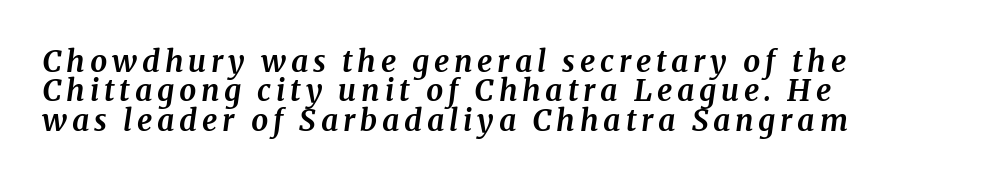
Students, observe: this is what under-led, compact text looks like. The letters are bold, with thick, heavy strokes. Look at the bottom of the vertical strokes: they flare into serifs here. Slant detected: the letters are inclined. These lines stack with their left ends in a neat column.
